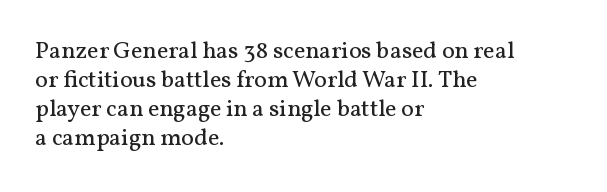
The strokes carry an ordinary text weight at most. Default kerning and tracking; the words read as compact shapes. The gap between lines stays unmarked. Does the lettering tilt? It doesn't — this is upright.
